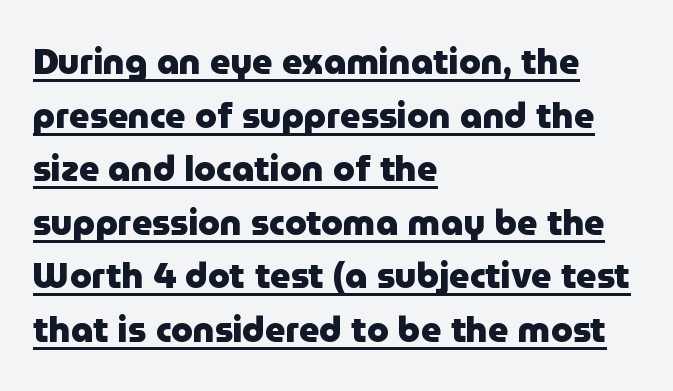
The image shows 35 px heavy sans-serif type, upright; set left-aligned, normal line spacing (1.53x), normal letter spacing, underlined; low stroke contrast and a medium x-height.
